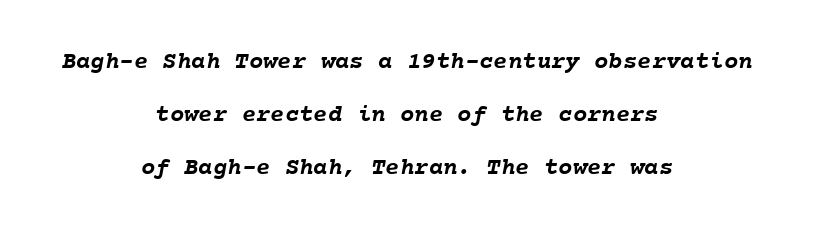
{"bold": "yes", "underline": "no", "align": "center", "line_spacing": "loose", "line_spacing_ratio": 2.21, "letter_spacing": "normal", "letter_spacing_em": 0.0, "glyph_px": 24}
